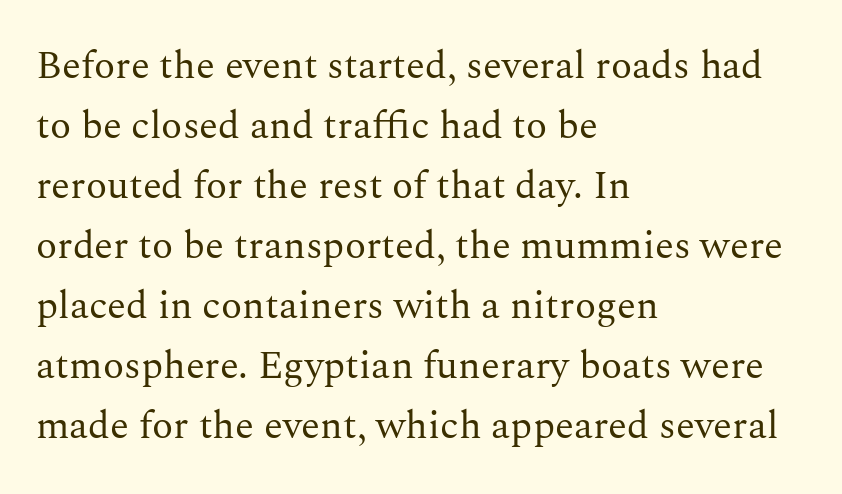
{"serif": "yes", "italic": "no", "bold": "no", "weight": "regular", "width": "normal", "stroke_contrast": "medium", "x_height": "medium", "monospaced": "no", "underline": "no", "align": "left", "line_spacing": "normal", "line_spacing_ratio": 1.54, "letter_spacing": "normal", "letter_spacing_em": 0.0, "glyph_px": 39}
